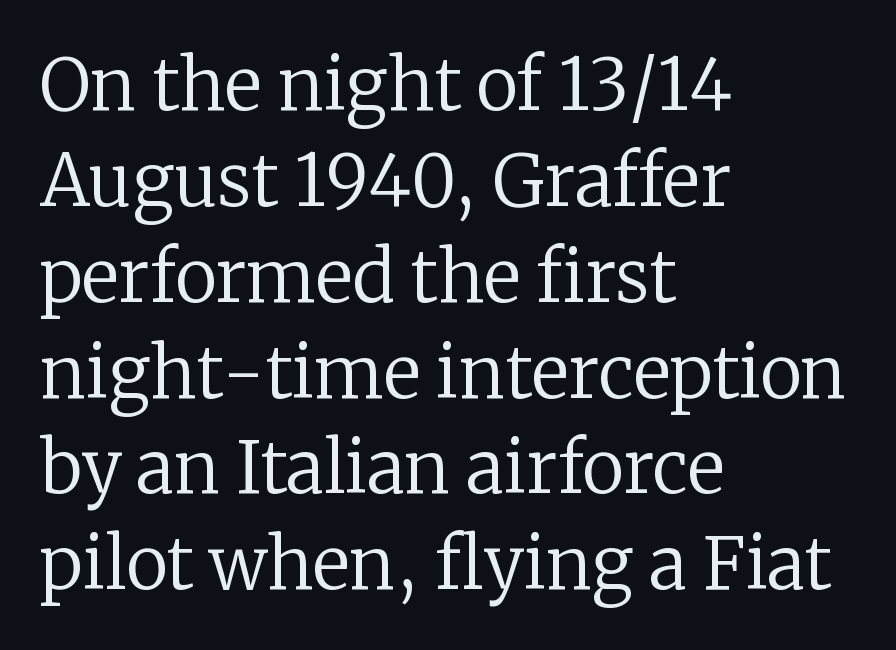
Rows of type keep a routine distance in the vertical direction. Think of a printed novel: that variable character pitch is what you see here. This rendering employs a face with finishing strokes, i.e., a serif. Casual observation: everything's shoved over to the left.
